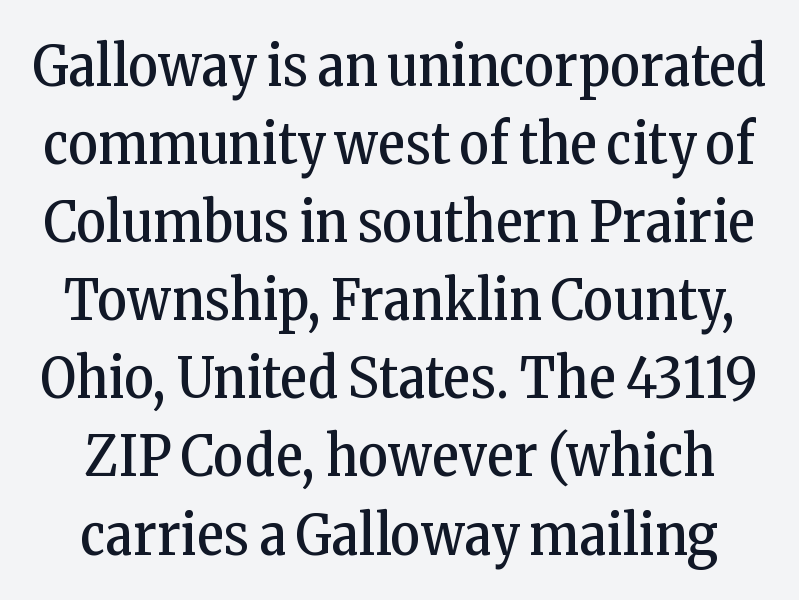
The foot of each line stays bare and open. Students, observe: this is what conventionally led text looks like. Posture: straight, roman, zero tilt. Nobody touched the tracking dial on this one.
